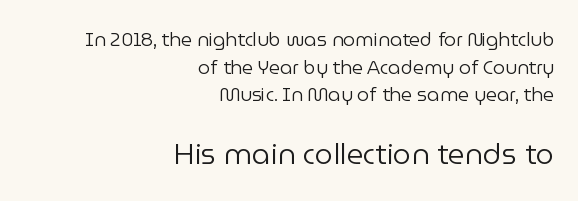
Q: Is the text bold? A: No.
Q: Is the text italic (slanted)? A: No, it is upright.
Q: Is the typeface a serif or a sans-serif typeface? A: Sans-serif.
Q: Is the text underlined? A: No.
Q: How is the paragraph aligned? A: Right-aligned.
Q: Is the spacing between letters normal or unusually wide? A: Normal.
Q: Is the spacing between lines tight, normal or loose? A: Normal.
Q: Which block of text is set in a larger size, the first (top) or the second (bottom)? A: The second (bottom) one.
Q: Width (condensed, normal, or wide)? A: Normal.
Q: Stroke contrast? A: Low.
Q: x-height? A: Medium.
Q: Monospaced? A: No.
